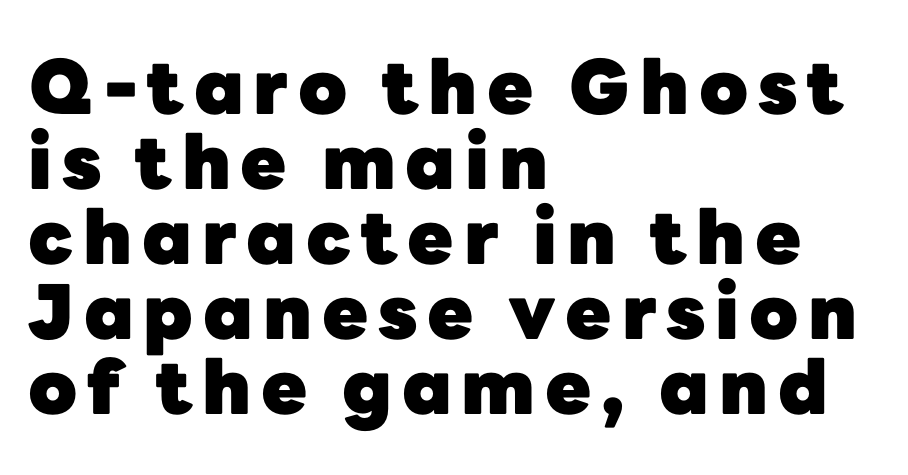
The font is running at its bold setting. The letters advance in unequal steps, a hallmark of proportional type. Just letters on the line, the space beneath them empty. Is the block centered? No — it sits flush against the left margin.
